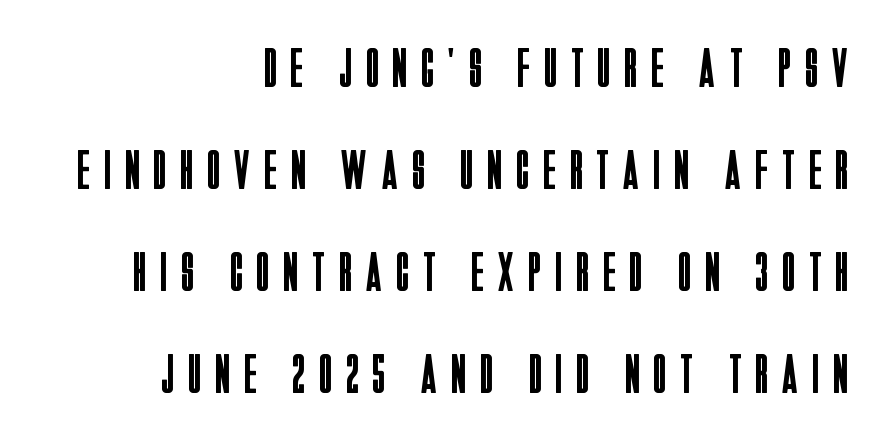
{"serif": "no", "italic": "no", "bold": "no", "weight": "regular", "width": "condensed", "stroke_contrast": "low", "x_height": "large", "monospaced": "no", "underline": "no", "align": "right", "line_spacing_ratio": 1.82, "letter_spacing": "wide", "letter_spacing_em": 0.27, "glyph_px": 56}
